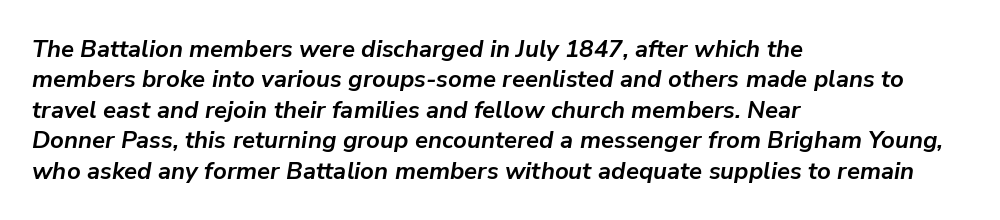
The image shows 24 px bold type, italic (leaning right); set left-aligned, normal line spacing (1.27x), normal letter spacing, not underlined.
